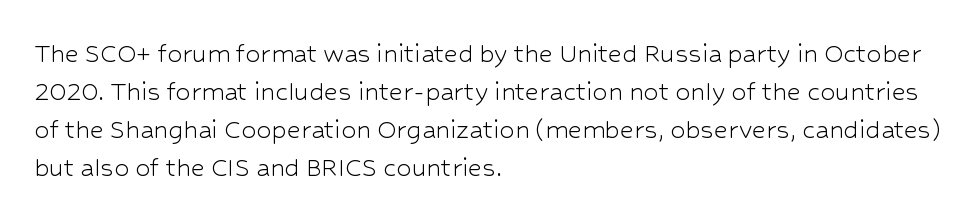
{"serif": "no", "italic": "no", "bold": "no", "weight": "light", "width": "normal", "stroke_contrast": "low", "x_height": "medium", "monospaced": "no", "underline": "no", "align": "left", "line_spacing": "normal", "line_spacing_ratio": 1.27, "letter_spacing": "normal", "letter_spacing_em": 0.0, "glyph_px": 30}
